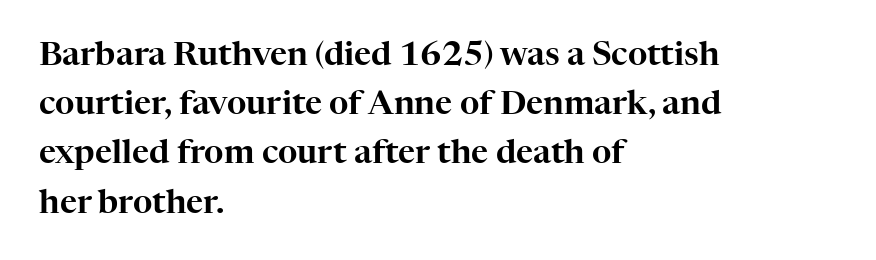
The image shows 33 px serif type, upright; set left-aligned, normal line spacing (1.49x), normal letter spacing, not underlined; high stroke contrast and a medium x-height.
